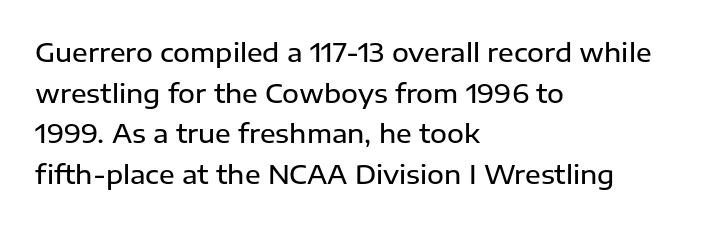
Compared with an ordinary text face, these strokes are moderately heavier — a semibold. Rendered with straight, roman letterforms. Beneath every word, the page is bare. Vertical spacing — default. What stands out about the letter spacing? Nothing — it is the standard amount.
